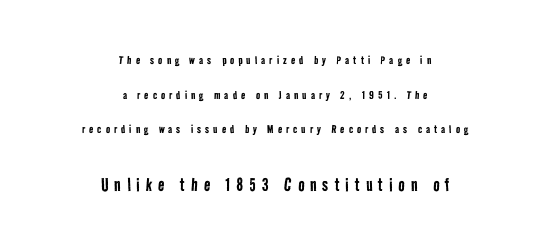
{"bold": "no", "underline": "no", "align": "center", "line_spacing": "loose", "line_spacing_ratio": 2.48, "letter_spacing": "wide", "letter_spacing_em": 0.29, "larger_block": "second", "size_ratio": 1.5, "glyph_px": 21}
